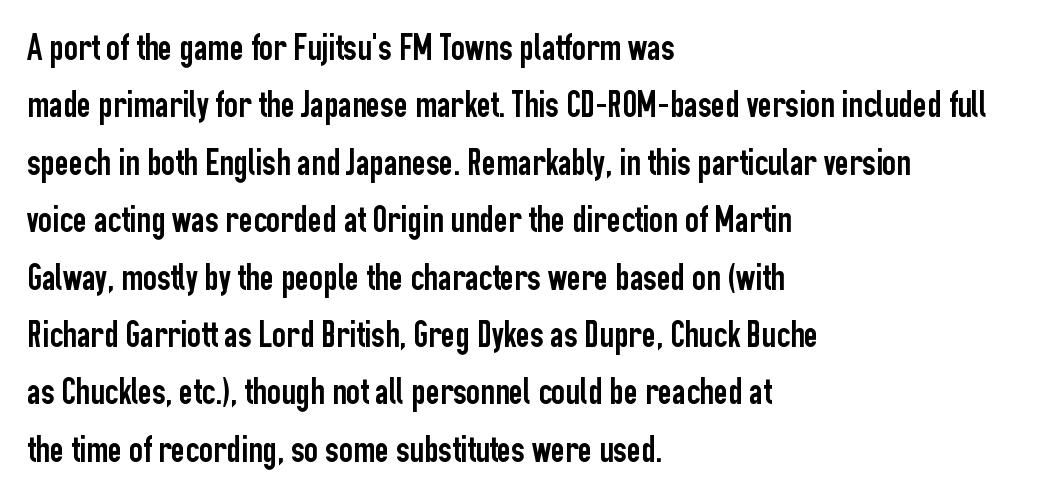
No feet cap the strokes, marking this as sans-serif type. Does the copy run flush right? No — it runs flush left. Character widths vary here, with narrow letters taking less room than wide ones. The area under the type is left untouched. The line texture is even and compact thanks to regular tracking.
